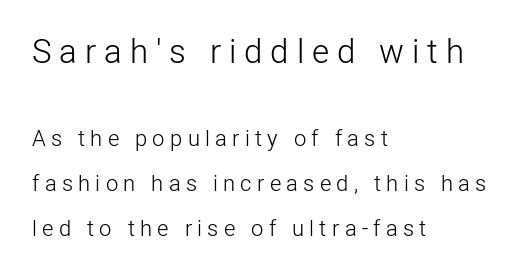
Letterform terminals end flat and unadorned throughout the passage. Underline: absent. Is the block centered? No — it sits flush against the left margin. The vertical gap from one line to the next is large.
